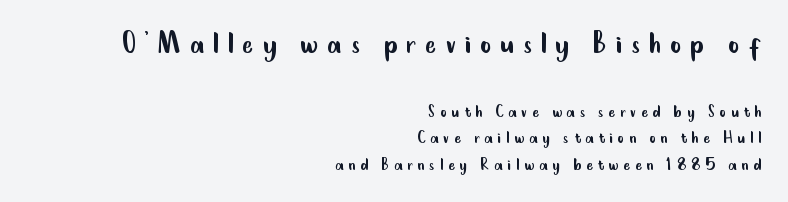
Q: Is the text bold? A: No.
Q: Is the text italic (slanted)? A: No, it is upright.
Q: Is the typeface a serif or a sans-serif typeface? A: Sans-serif.
Q: Is the text underlined? A: No.
Q: How is the paragraph aligned? A: Right-aligned.
Q: Is the spacing between letters normal or unusually wide? A: Unusually wide.
Q: Is the spacing between lines tight, normal or loose? A: Normal.
Q: Which block of text is set in a larger size, the first (top) or the second (bottom)? A: The first (top) one.
Q: Width (condensed, normal, or wide)? A: Condensed.
Q: Stroke contrast? A: Low.
Q: x-height? A: Small.
Q: Monospaced? A: No.
